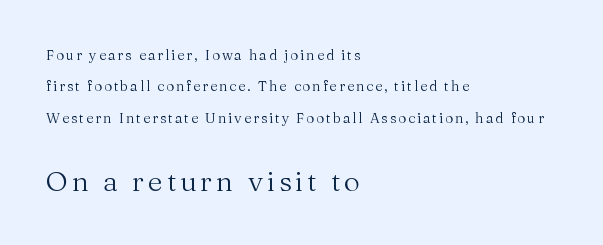
Widely set lines give the paragraph a tall, airy silhouette. The rendering uses natural spacing where letterforms have individual widths. A quiet, ordinary-to-light weight characterises the typeface. A student would call this left alignment; a typographer would say flush left, rag right. You get the small type first, then a jump to larger type.
